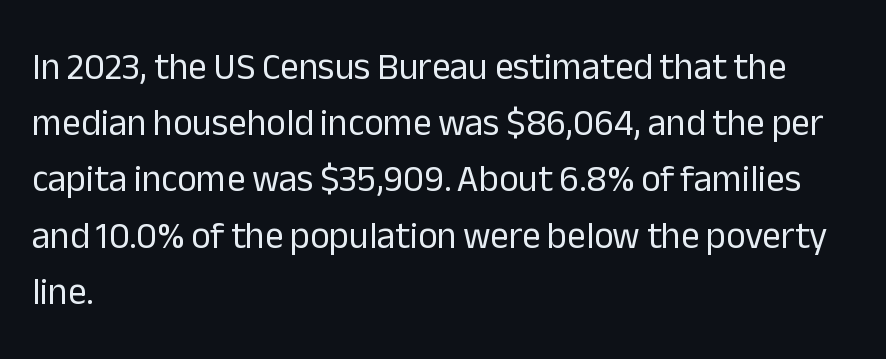
{"serif": "no", "italic": "no", "bold": "no", "weight": "regular", "width": "normal", "stroke_contrast": "low", "x_height": "medium", "monospaced": "no", "underline": "no", "align": "left", "line_spacing": "normal", "line_spacing_ratio": 1.52, "letter_spacing": "normal", "letter_spacing_em": 0.0, "glyph_px": 37}
